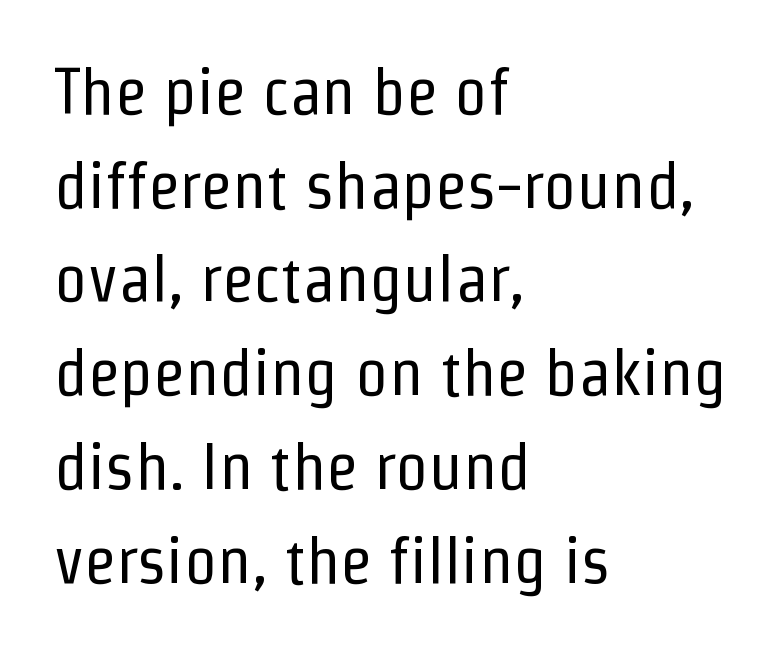
{"serif": "no", "italic": "no", "bold": "no", "weight": "regular", "width": "condensed", "stroke_contrast": "low", "x_height": "medium", "monospaced": "no", "underline": "no", "align": "left", "line_spacing": "normal", "line_spacing_ratio": 1.42, "letter_spacing": "normal", "letter_spacing_em": 0.0, "glyph_px": 66}
